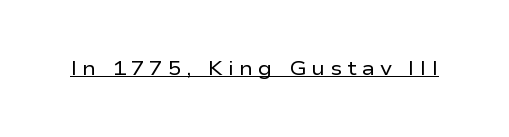
No extra ink here — the face is not bold. The passage shown is underscored from start to finish. The letters are spread apart with noticeably loose tracking. Italic? Not at all — the glyphs are vertical.
